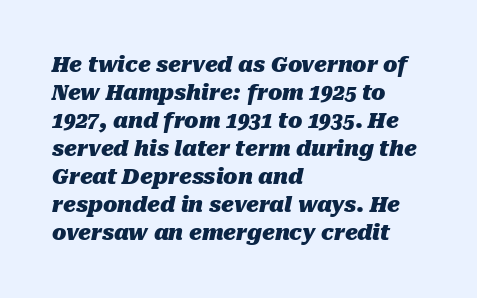
{"italic": "yes", "lean": "right", "slant_degrees": 10, "bold": "yes", "underline": "no", "align": "left", "line_spacing": "normal", "line_spacing_ratio": 1.33, "letter_spacing": "normal", "letter_spacing_em": 0.0, "glyph_px": 21}
